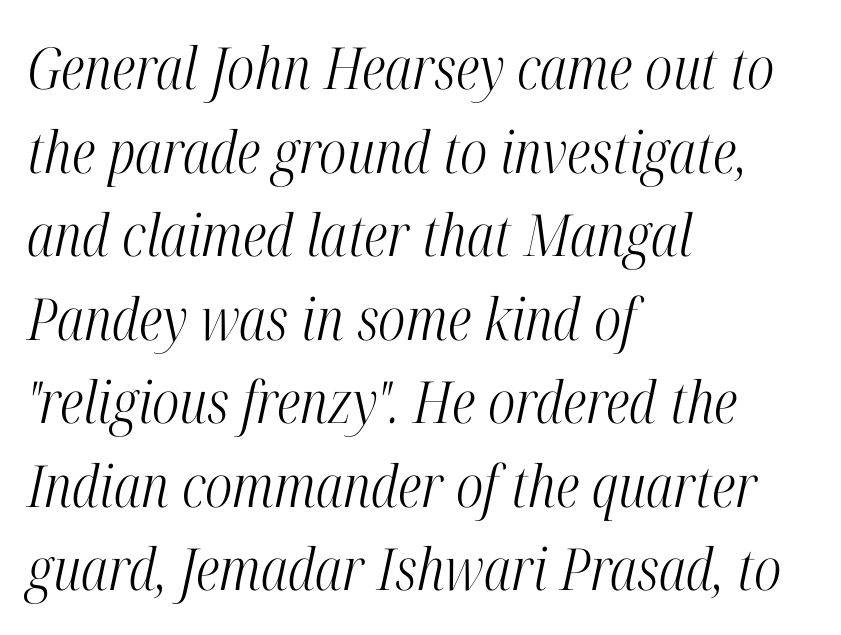
The image shows 58 px light, condensed serif type, italic (leaning right); set left-aligned, normal line spacing (1.44x), normal letter spacing, not underlined; high stroke contrast and a medium x-height.
